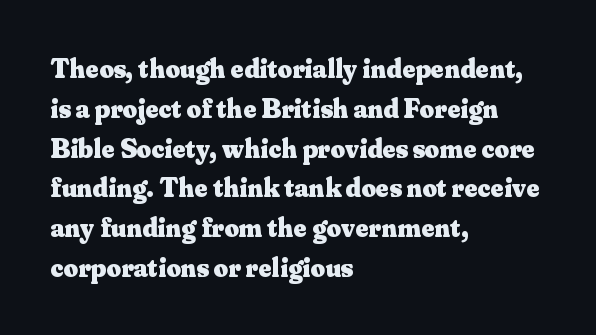
Q: Is the text bold? A: Yes.
Q: Is the text italic (slanted)? A: No, it is upright.
Q: Is the typeface a serif or a sans-serif typeface? A: Serif.
Q: Is the text underlined? A: No.
Q: How is the paragraph aligned? A: Left-aligned.
Q: Is the spacing between letters normal or unusually wide? A: Normal.
Q: Is the spacing between lines tight, normal or loose? A: Normal.
Q: Width (condensed, normal, or wide)? A: Normal.
Q: Stroke contrast? A: Medium.
Q: x-height? A: Small.
Q: Monospaced? A: No.
